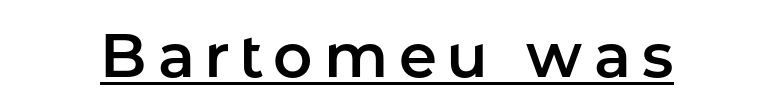
Q: Is the text italic (slanted)? A: No, it is upright.
Q: Is the typeface a serif or a sans-serif typeface? A: Sans-serif.
Q: Is the text underlined? A: Yes.
Q: Width (condensed, normal, or wide)? A: Normal.
Q: Stroke contrast? A: Low.
Q: x-height? A: Medium.
Q: Monospaced? A: No.
